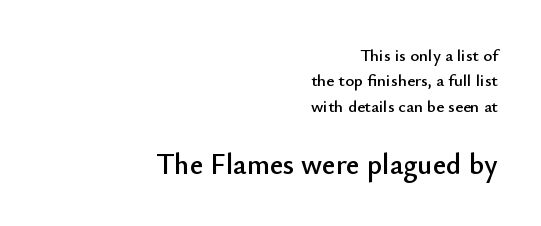
The image shows 29 px sans-serif type, upright; set right-aligned, normal line spacing (1.5x), normal letter spacing, not underlined; the second (bottom) block is 1.71x larger; low stroke contrast and a small x-height.
